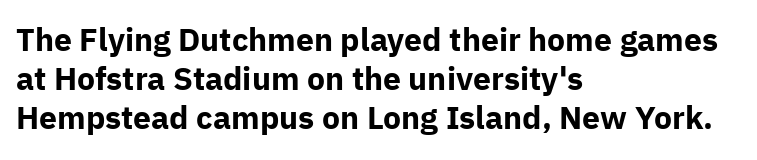
Q: Is the text bold? A: Yes.
Q: Is the text italic (slanted)? A: No, it is upright.
Q: Is the typeface a serif or a sans-serif typeface? A: Sans-serif.
Q: Is the text underlined? A: No.
Q: How is the paragraph aligned? A: Left-aligned.
Q: Is the spacing between letters normal or unusually wide? A: Normal.
Q: Width (condensed, normal, or wide)? A: Normal.
Q: Stroke contrast? A: Low.
Q: x-height? A: Medium.
Q: Monospaced? A: No.
